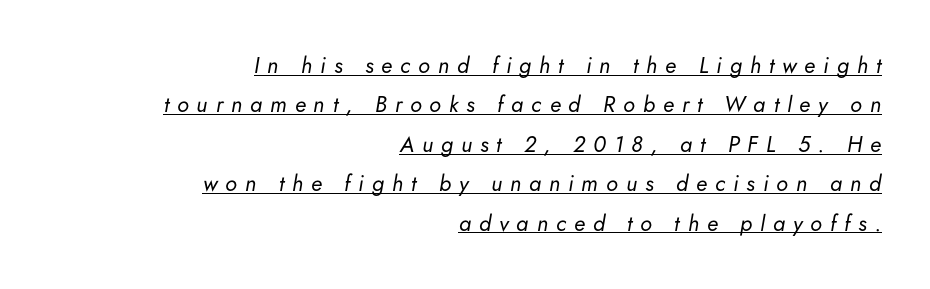
This is not heavy type; no bold has been used. Each word looks stretched out because of the extra space between its letters. A student would call this right alignment; a typographer would say flush right, rag left. These lines were composed using italics.
